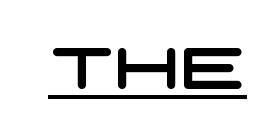
Q: Is the typeface a serif or a sans-serif typeface? A: Sans-serif.
Q: Is the text underlined? A: Yes.
Q: Is the spacing between letters normal or unusually wide? A: Normal.
Q: Width (condensed, normal, or wide)? A: Wide.
Q: Stroke contrast? A: Low.
Q: x-height? A: Large.
